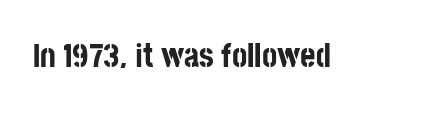
The image shows 33 px bold, condensed sans-serif type, upright; set normal letter spacing, not underlined; low stroke contrast and a large x-height.
